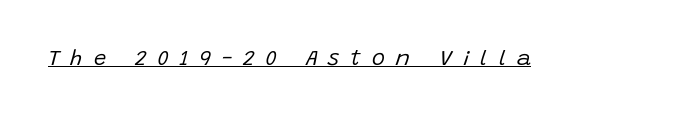
{"italic": "yes", "lean": "right", "slant_degrees": 15, "bold": "no", "underline": "yes", "letter_spacing": "wide", "letter_spacing_em": 0.5, "glyph_px": 22}
